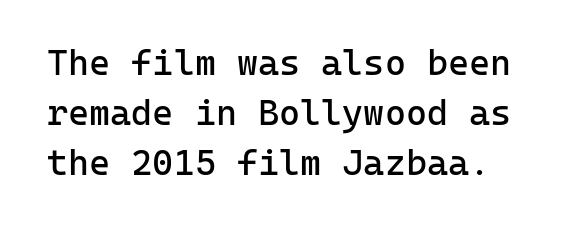
The image shows 36 px regular-weight sans-serif type, upright, monospaced; set normal line spacing (1.39x), normal letter spacing, not underlined; low stroke contrast and a medium x-height.
